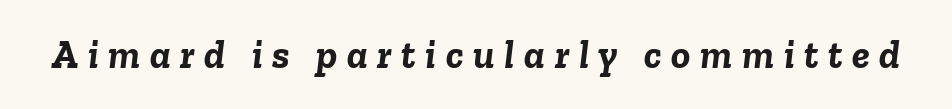
Letter spacing: wide. Looks like regular typesetting: each glyph gets only the width it needs. The typography opts for an oblique posture over an upright one. Just letters on the line, the space beneath them empty. Emphasis by weight is at full strength: bold.
